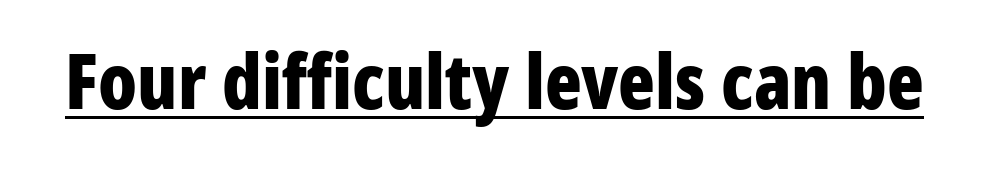
{"serif": "no", "italic": "no", "bold": "yes", "weight": "bold", "width": "condensed", "stroke_contrast": "low", "x_height": "medium", "monospaced": "no", "underline": "yes", "letter_spacing": "normal", "letter_spacing_em": 0.0, "glyph_px": 76}
